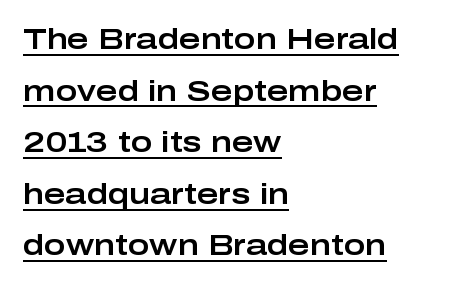
These lines were composed using upright roman letters. The glyphs are accompanied by a horizontal stroke just below them. Observe the ordinary spacing: letters are neighbours, not strangers. Spacing verdict: proportional, widths tailored to each character. The text block is weighted toward the left margin, trailing off unevenly rightward. Regarding serifs, this sample does without them.
